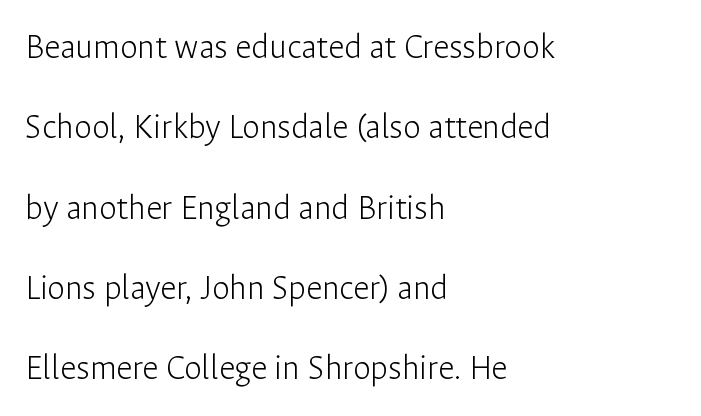
Honestly, the rows look like they've been pulled way apart. Stroke mass is kept to a normal reading level or below. The zone under the glyphs is completely vacant. No italicization has been applied; the sample stays upright.
